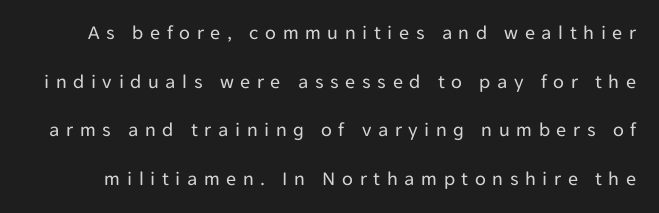
{"italic": "no", "bold": "no", "underline": "no", "line_spacing": "loose", "line_spacing_ratio": 2.43, "letter_spacing": "wide", "letter_spacing_em": 0.33, "glyph_px": 20}
